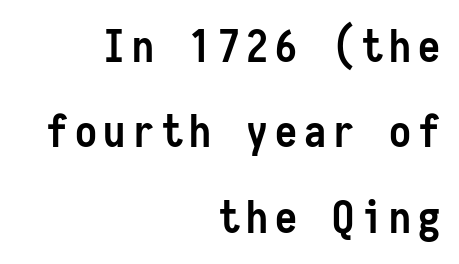
Q: Is the text bold? A: Yes.
Q: Is the text italic (slanted)? A: No, it is upright.
Q: Is the typeface a serif or a sans-serif typeface? A: Sans-serif.
Q: Is the text underlined? A: No.
Q: How is the paragraph aligned? A: Right-aligned.
Q: Is the spacing between lines tight, normal or loose? A: Loose.
Q: Width (condensed, normal, or wide)? A: Condensed.
Q: Stroke contrast? A: Low.
Q: x-height? A: Medium.
Q: Monospaced? A: Yes.
